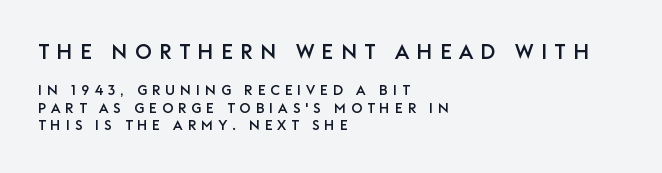
The image shows 21 px text type, upright; set left-aligned, normal line spacing (1.25x), unusually wide letter spacing (+0.35 em), not underlined; the first (top) block is 1.5x larger.
